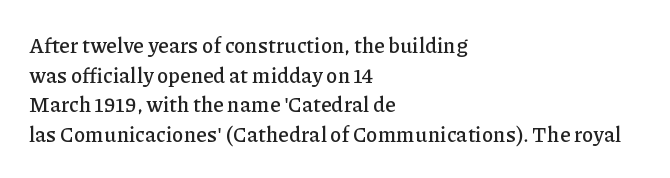
Caption: standard tracking, unaltered. Only glyphs here, with clear space below each row. The line-height multiplier appears to be the usual default. The typography opts for an upright posture over an oblique one. A student would call this left alignment; a typographer would say flush left, rag right.
